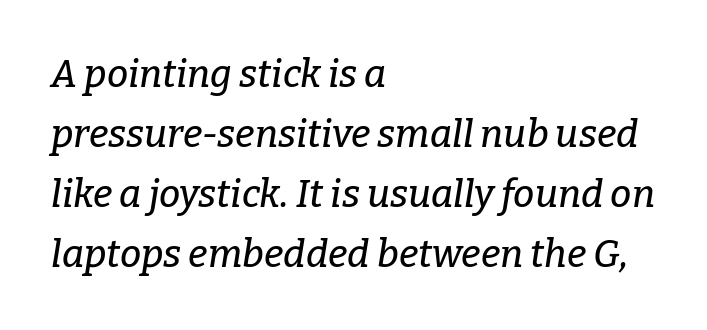
Is this a fixed-width face? No — the glyphs have proportional, varying widths. One glance says typical: line gaps are just what's usual. Letterform terminals end in serifs throughout the passage. Caption: standard tracking, unaltered. Descender tails drop into unmarked territory. Designer's note — italics engaged.
